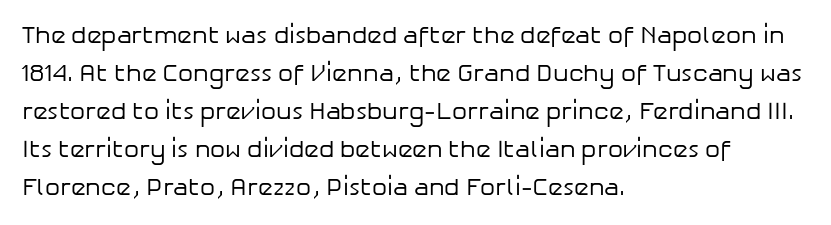
Q: Is the text bold? A: No.
Q: Is the text italic (slanted)? A: No, it is upright.
Q: Is the text underlined? A: No.
Q: How is the paragraph aligned? A: Left-aligned.
Q: Is the spacing between letters normal or unusually wide? A: Normal.
Q: Is the spacing between lines tight, normal or loose? A: Normal.
